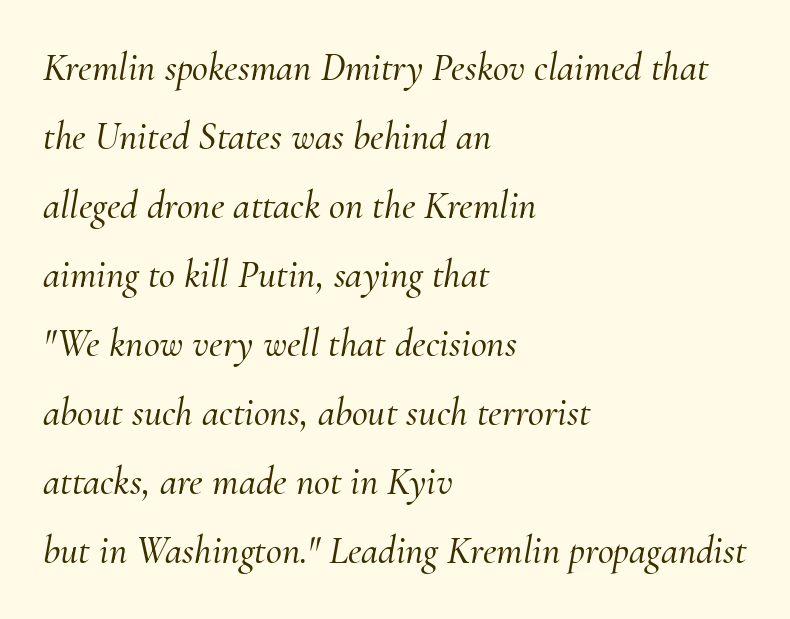
The image shows 39 px serif type, italic (leaning right); set left-aligned, line spacing 1.77x, normal letter spacing, not underlined; medium stroke contrast and a small x-height.
